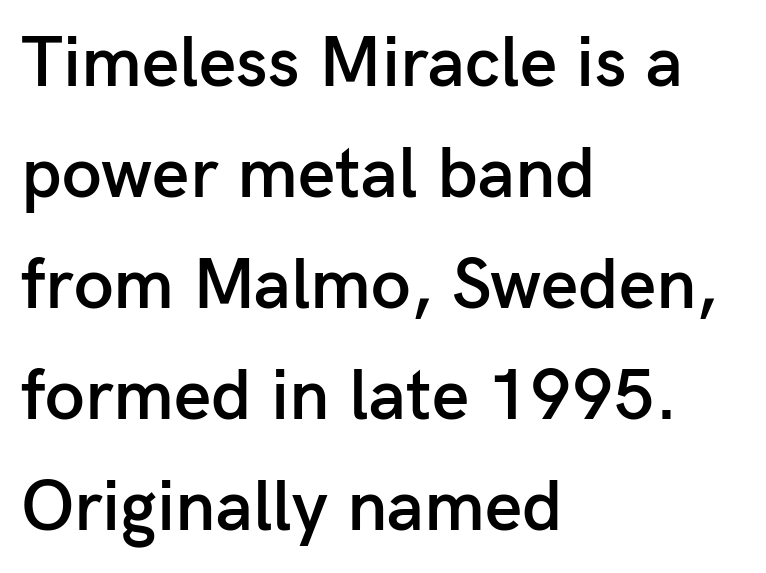
Looks like regular typesetting: each glyph gets only the width it needs. The face used here is a semibold: visibly heavier than regular, lighter than bold. Whoever set this chose a conventional vertical rhythm. The axis of the letterforms is exactly vertical.
